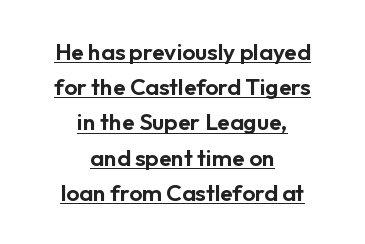
The image shows 23 px text type, upright; set centered, normal line spacing (1.53x), normal letter spacing, underlined.
